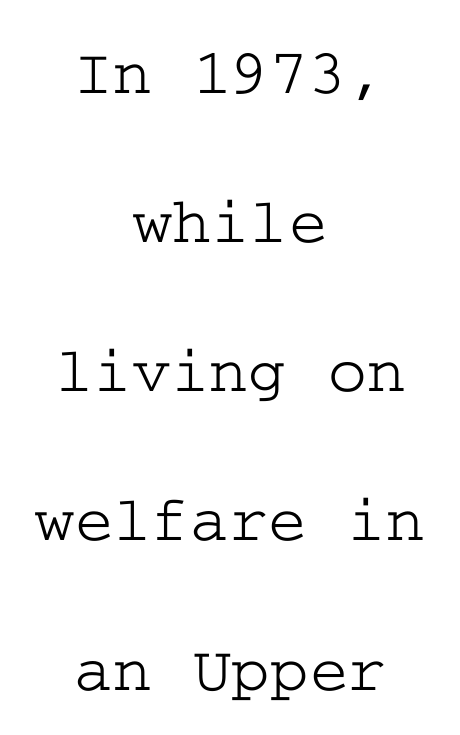
Q: Is the text italic (slanted)? A: No, it is upright.
Q: Is the typeface a serif or a sans-serif typeface? A: Serif.
Q: Is the text underlined? A: No.
Q: How is the paragraph aligned? A: Centered.
Q: Is the spacing between letters normal or unusually wide? A: Normal.
Q: Is the spacing between lines tight, normal or loose? A: Loose.
Q: Width (condensed, normal, or wide)? A: Wide.
Q: Stroke contrast? A: Low.
Q: x-height? A: Medium.
